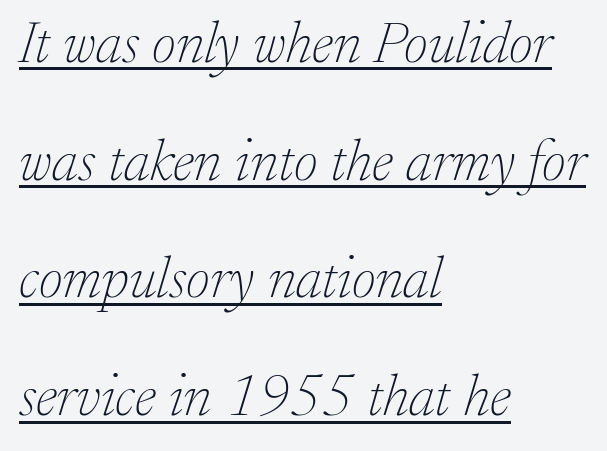
{"serif": "yes", "italic": "yes", "lean": "right", "slant_degrees": 17, "bold": "no", "weight": "thin", "width": "normal", "stroke_contrast": "low", "x_height": "medium", "monospaced": "no", "underline": "yes", "align": "left", "line_spacing": "loose", "line_spacing_ratio": 2.03, "letter_spacing": "normal", "letter_spacing_em": 0.0, "glyph_px": 58}
